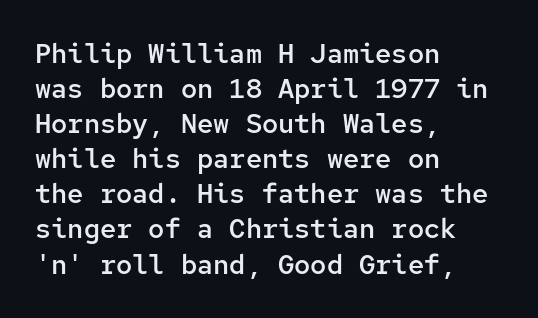
Q: Is the text bold? A: Semi-bold.
Q: Is the text italic (slanted)? A: No, it is upright.
Q: Is the text underlined? A: No.
Q: How is the paragraph aligned? A: Left-aligned.
Q: Is the spacing between letters normal or unusually wide? A: Normal.
Q: Is the spacing between lines tight, normal or loose? A: Normal.
